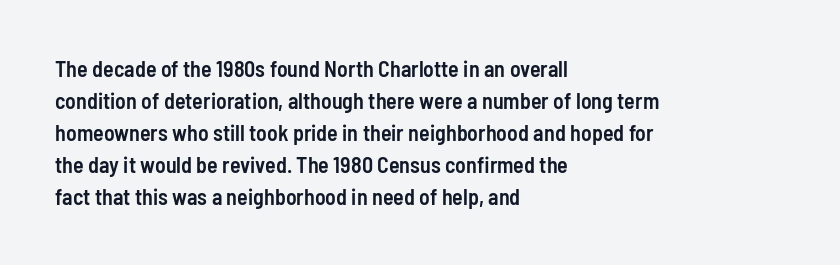
The image shows 22 px text type, upright; set left-aligned, normal line spacing (1.45x), normal letter spacing, not underlined.
